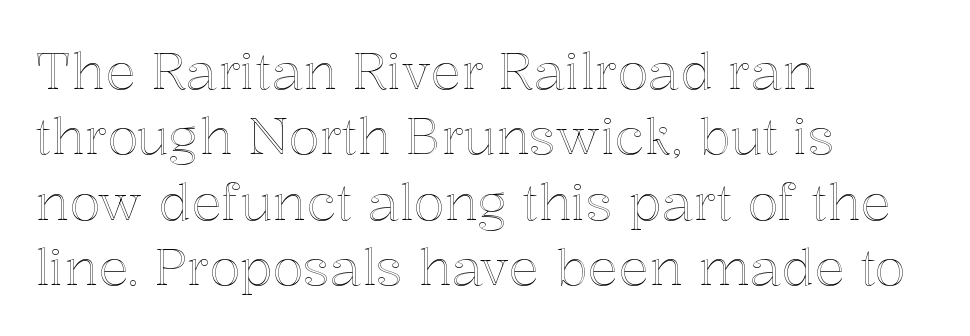
Q: Is the text italic (slanted)? A: No, it is upright.
Q: Is the text underlined? A: No.
Q: How is the paragraph aligned? A: Left-aligned.
Q: Is the spacing between letters normal or unusually wide? A: Normal.
Q: Is the spacing between lines tight, normal or loose? A: Normal.
Q: Width (condensed, normal, or wide)? A: Normal.
Q: x-height? A: Medium.
Q: Monospaced? A: No.
